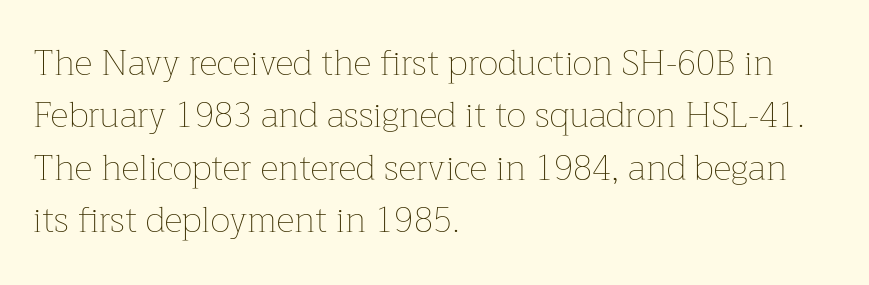
The image shows 35 px thin type, upright; set left-aligned, normal line spacing (1.5x), normal letter spacing, not underlined; low stroke contrast and a medium x-height.
